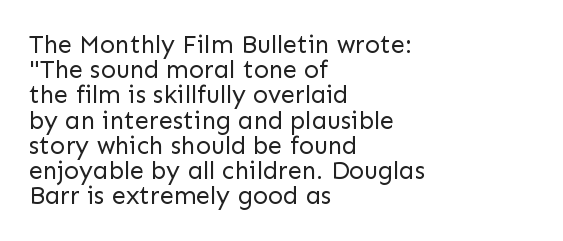
{"italic": "no", "bold": "no", "underline": "no", "align": "left", "line_spacing": "tight", "line_spacing_ratio": 1.01, "letter_spacing": "normal", "letter_spacing_em": 0.0, "glyph_px": 25}
